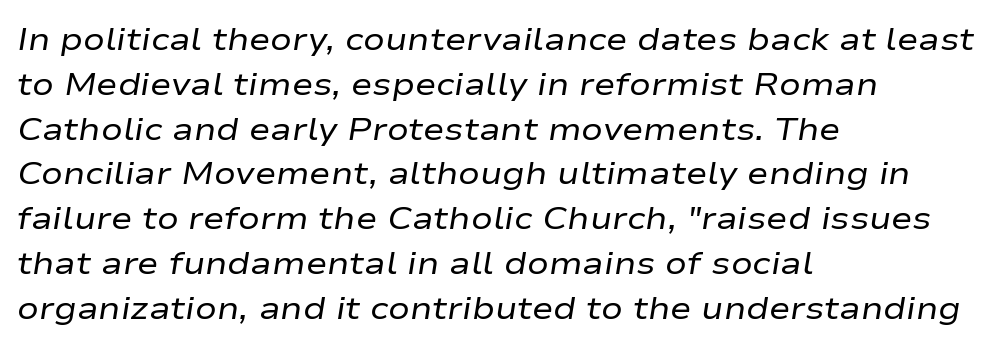
The image shows 32 px regular-weight, wide type, italic (leaning right); set left-aligned, normal line spacing (1.4x), normal letter spacing, not underlined; low stroke contrast and a medium x-height.
